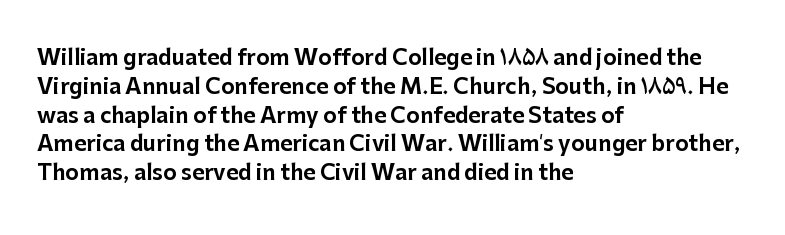
Q: Is the text italic (slanted)? A: No, it is upright.
Q: Is the text underlined? A: No.
Q: How is the paragraph aligned? A: Left-aligned.
Q: Is the spacing between letters normal or unusually wide? A: Normal.
Q: Is the spacing between lines tight, normal or loose? A: Normal.
